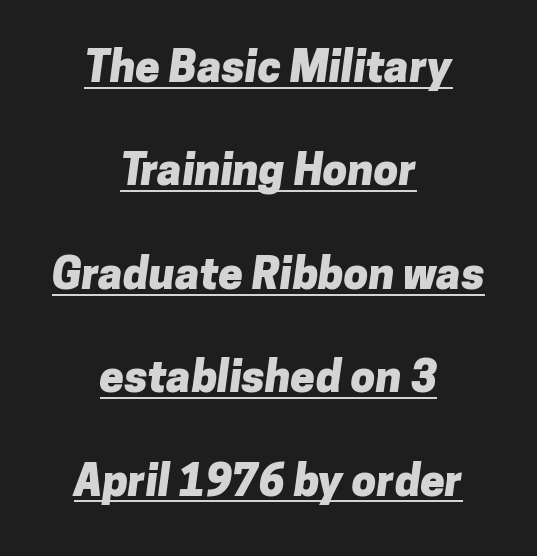
The image shows 44 px heavy sans-serif type; set centered, loose line spacing (2.35x), normal letter spacing, underlined; low stroke contrast and a medium x-height.
